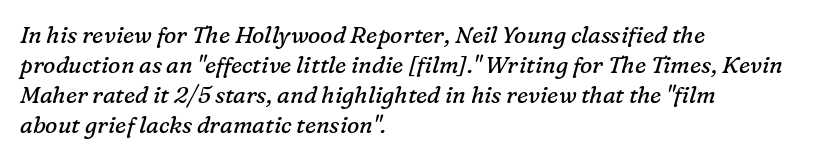
The image shows 23 px text type, italic (leaning right); set left-aligned, normal line spacing (1.31x), normal letter spacing, not underlined.
